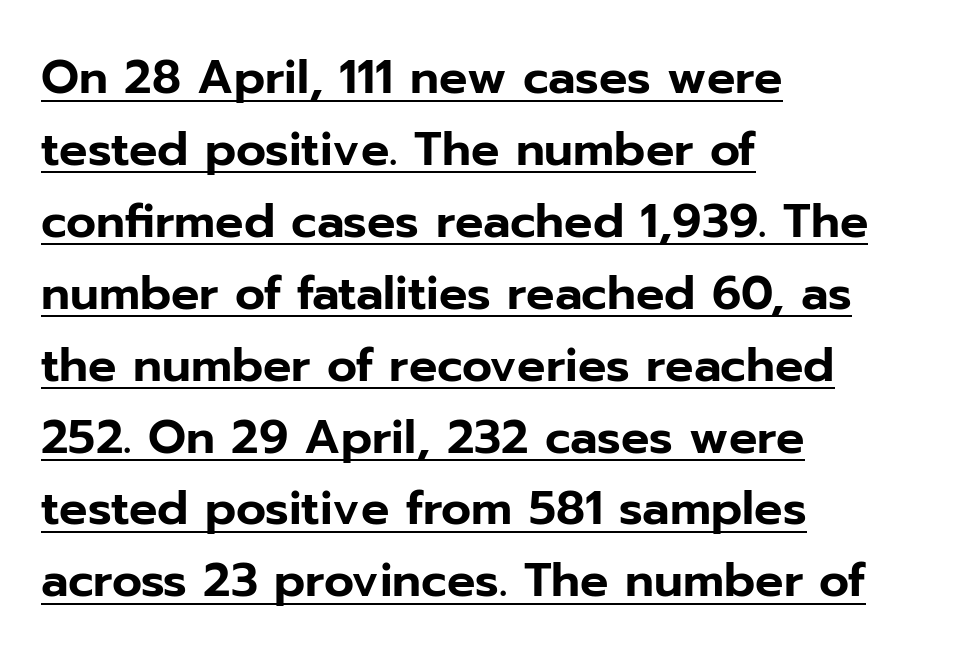
{"serif": "no", "italic": "no", "width": "normal", "stroke_contrast": "low", "x_height": "medium", "monospaced": "no", "underline": "yes", "align": "left", "line_spacing": "normal", "line_spacing_ratio": 1.53, "letter_spacing": "normal", "letter_spacing_em": 0.0, "glyph_px": 47}
